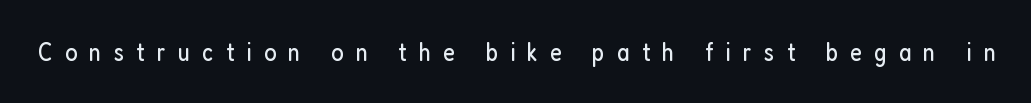
{"italic": "no", "bold": "no", "underline": "no", "letter_spacing": "wide", "letter_spacing_em": 0.47, "glyph_px": 26}
